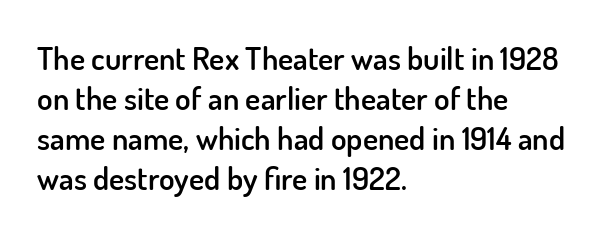
Q: Is the text bold? A: Semi-bold.
Q: Is the text italic (slanted)? A: No, it is upright.
Q: Is the typeface a serif or a sans-serif typeface? A: Sans-serif.
Q: Is the text underlined? A: No.
Q: How is the paragraph aligned? A: Left-aligned.
Q: Is the spacing between letters normal or unusually wide? A: Normal.
Q: Is the spacing between lines tight, normal or loose? A: Normal.
Q: Width (condensed, normal, or wide)? A: Normal.
Q: Stroke contrast? A: Low.
Q: x-height? A: Small.
Q: Monospaced? A: No.
